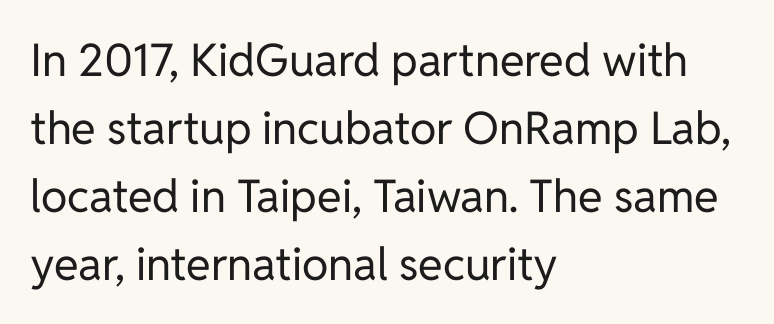
Quick note: underline off. Whoever set this chose a conventional vertical rhythm. The strokes carry an ordinary text weight at most. Visually the block forms a straight wall on the left and a jagged coastline on the right.
